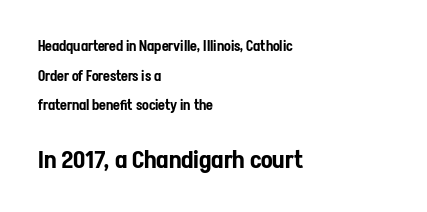
Which of the two is more prominent by size? The second, at the bottom. What's the leading like? Stretched, with rows far apart. Glyph-to-glyph distance matches everyday printed text. Words float on clear page, feet unadorned.
